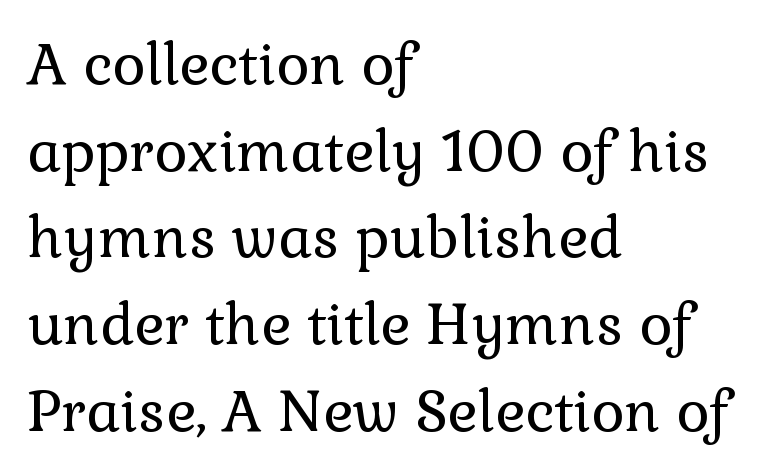
The image shows 57 px regular-weight serif type, upright; set left-aligned, normal line spacing (1.52x), normal letter spacing, not underlined; low stroke contrast and a medium x-height.
